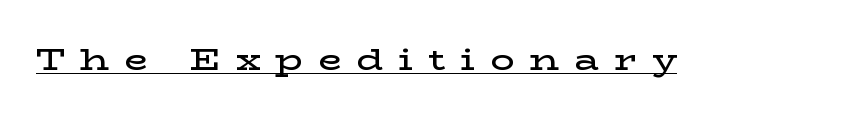
This sample has the flowing, uneven cadence of proportional lettering. The line texture is sparse and dotted thanks to wide tracking. These lines are composed in type with serifs. Check the space under the baseline: a stroke is drawn there.
